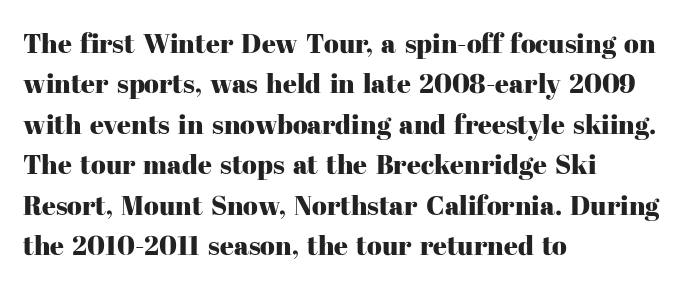
Q: Is the text italic (slanted)? A: No, it is upright.
Q: Is the text underlined? A: No.
Q: How is the paragraph aligned? A: Left-aligned.
Q: Is the spacing between letters normal or unusually wide? A: Normal.
Q: Is the spacing between lines tight, normal or loose? A: Normal.
